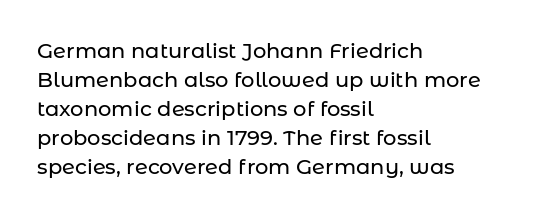
Does the leading feel generous? No, just average. Nobody touched the tracking dial on this one. This is the regular roman posture of the typeface. Visually the block forms a straight wall on the left and a jagged coastline on the right.
